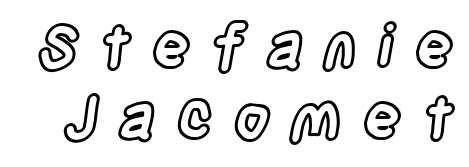
The image shows 59 px condensed type; set line spacing 1.2x, unusually wide letter spacing (+0.35 em), not underlined; a large x-height.
